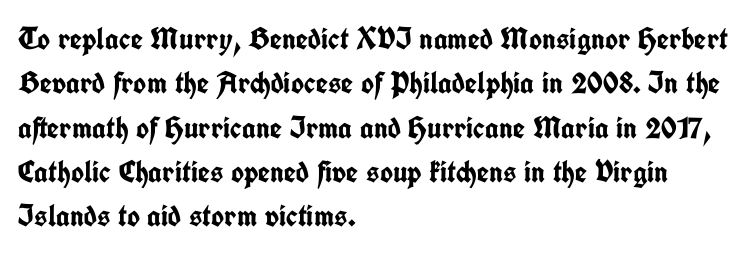
This sample has the flowing, uneven cadence of proportional lettering. The gaps between neighbouring characters are ordinary and unremarkable. No feet cap the strokes, marking this as sans-serif type. The paragraph has a hard left edge and a soft right edge. Emphasis by weight is at full strength: bold.
